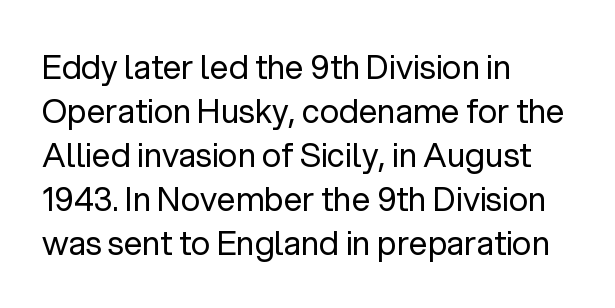
Q: Is the text bold? A: No.
Q: Is the text italic (slanted)? A: No, it is upright.
Q: Is the typeface a serif or a sans-serif typeface? A: Sans-serif.
Q: Is the text underlined? A: No.
Q: How is the paragraph aligned? A: Left-aligned.
Q: Is the spacing between letters normal or unusually wide? A: Normal.
Q: Is the spacing between lines tight, normal or loose? A: Normal.
Q: Width (condensed, normal, or wide)? A: Normal.
Q: Stroke contrast? A: Low.
Q: x-height? A: Medium.
Q: Monospaced? A: No.
